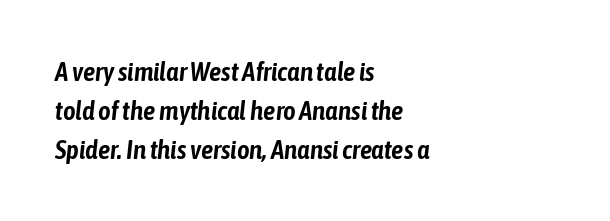
{"italic": "yes", "lean": "right", "slant_degrees": 6, "underline": "no", "align": "left", "line_spacing": "normal", "line_spacing_ratio": 1.45, "letter_spacing": "normal", "letter_spacing_em": 0.0, "glyph_px": 27}
